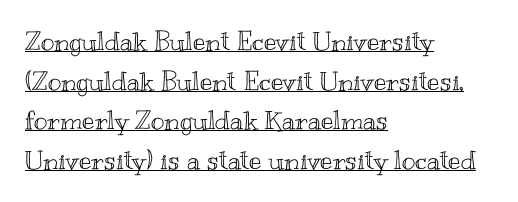
The image shows 26 px text type, upright; set left-aligned, normal line spacing (1.52x), normal letter spacing, underlined.
